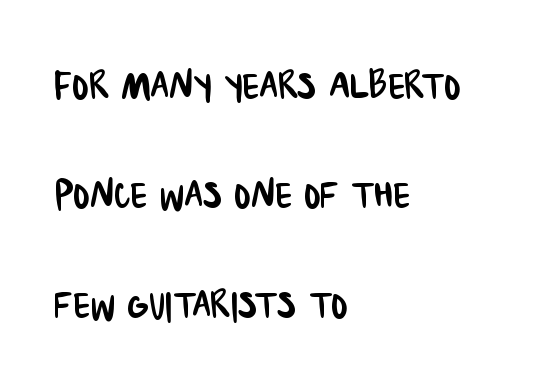
{"serif": "no", "width": "condensed", "stroke_contrast": "low", "x_height": "large", "monospaced": "no", "underline": "no", "align": "left", "line_spacing": "loose", "line_spacing_ratio": 2.23, "letter_spacing": "normal", "letter_spacing_em": 0.0, "glyph_px": 49}
